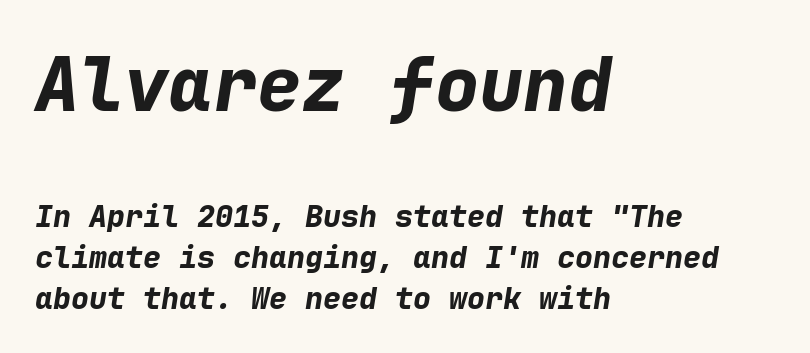
Looks like terminal output: every glyph gets an equal slot. The glyphs are unaccompanied by any horizontal stroke below them. You could call the tracking neutral — neither tight nor loose. Students, observe: this is what conventionally led text looks like. Horizontally, the lines are justified to the leading edge only.
